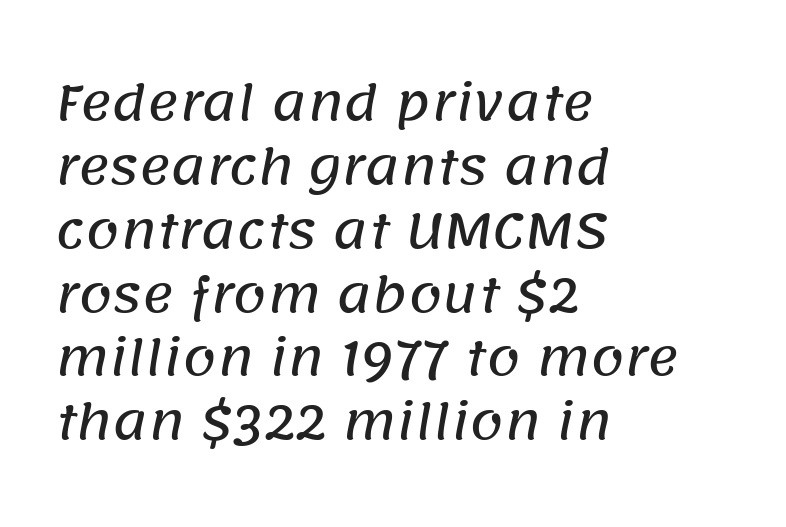
The image shows 48 px sans-serif type; set left-aligned, normal line spacing (1.33x), normal letter spacing, not underlined; low stroke contrast and a large x-height.
